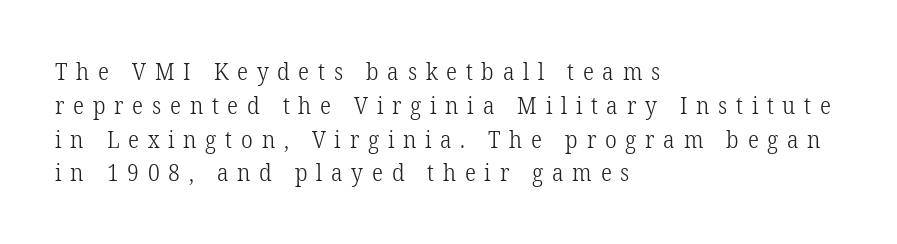
The image shows 23 px text type, upright; set left-aligned, normal line spacing (1.47x), unusually wide letter spacing (+0.38 em), not underlined.
